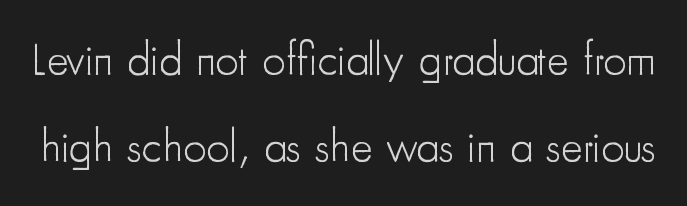
{"serif": "no", "italic": "no", "bold": "no", "weight": "light", "width": "condensed", "stroke_contrast": "low", "x_height": "small", "monospaced": "no", "underline": "no", "line_spacing": "loose", "line_spacing_ratio": 1.9, "letter_spacing": "normal", "letter_spacing_em": 0.0, "glyph_px": 46}
